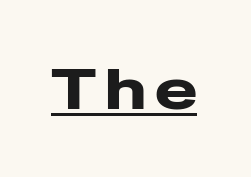
Q: Is the text italic (slanted)? A: No, it is upright.
Q: Is the typeface a serif or a sans-serif typeface? A: Sans-serif.
Q: Is the text underlined? A: Yes.
Q: Width (condensed, normal, or wide)? A: Wide.
Q: Stroke contrast? A: Low.
Q: x-height? A: Medium.
Q: Monospaced? A: No.
